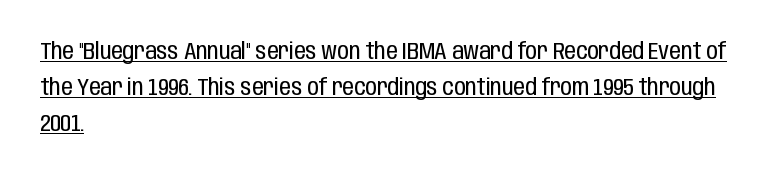
The face used here appears with an underline applied. The passage shown stacks its lines at a standard gap. Posture: upright roman. Stroke thickness stays within the range of a standard reading face or lighter. This sample uses plain, unmodified letter spacing.
